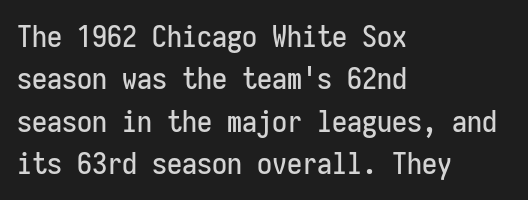
Here the glyphs are tracked normally, forming tight word shapes. If you drew a line through each stem, it would be perfectly vertical. A typesetter would call this monospace, since all characters share one set width. If you measured baseline to baseline, you'd find a middling distance. Nobody drew a line under any word here. Left-aligned paragraph, ragged on the right.
